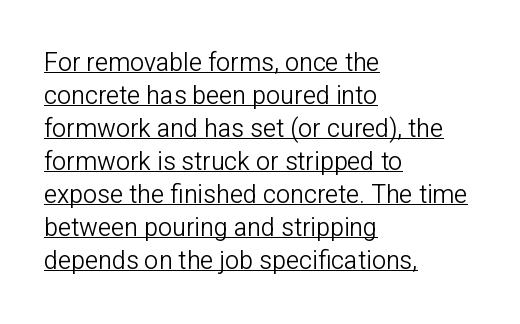
Q: Is the text bold? A: No.
Q: Is the text italic (slanted)? A: No, it is upright.
Q: Is the text underlined? A: Yes.
Q: How is the paragraph aligned? A: Left-aligned.
Q: Is the spacing between letters normal or unusually wide? A: Normal.
Q: Is the spacing between lines tight, normal or loose? A: Normal.
